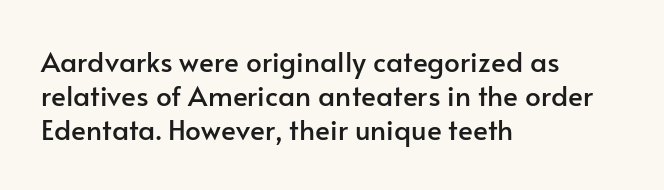
{"serif": "no", "italic": "no", "width": "normal", "stroke_contrast": "low", "x_height": "small", "monospaced": "no", "underline": "no", "align": "left", "line_spacing_ratio": 1.22, "letter_spacing": "normal", "letter_spacing_em": 0.0, "glyph_px": 28}
